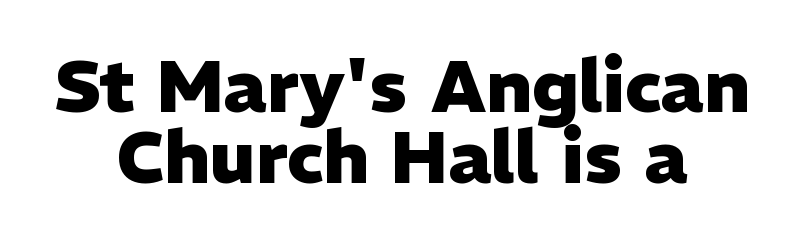
The image shows 73 px heavy sans-serif type, upright; set centered, tight line spacing (0.97x), normal letter spacing, not underlined; low stroke contrast and a medium x-height.
